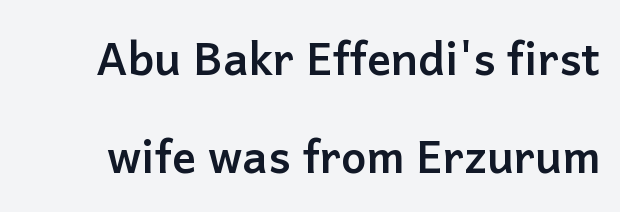
The baseline area is clear. Reading down the column, the eye jumps a long way to each next line. A roman cut, with each character standing at attention. These words are printed bold, with thick strokes throughout. The letterforms sit shoulder to shoulder at normal distance.
